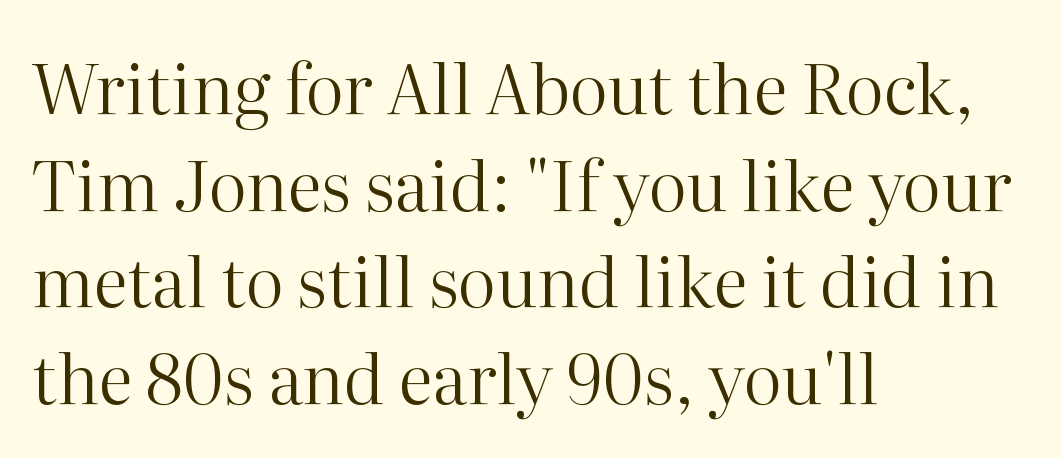
{"serif": "yes", "italic": "no", "bold": "no", "weight": "regular", "width": "normal", "stroke_contrast": "high", "x_height": "medium", "monospaced": "no", "underline": "no", "align": "left", "line_spacing": "normal", "line_spacing_ratio": 1.4, "letter_spacing": "normal", "letter_spacing_em": 0.0, "glyph_px": 69}
